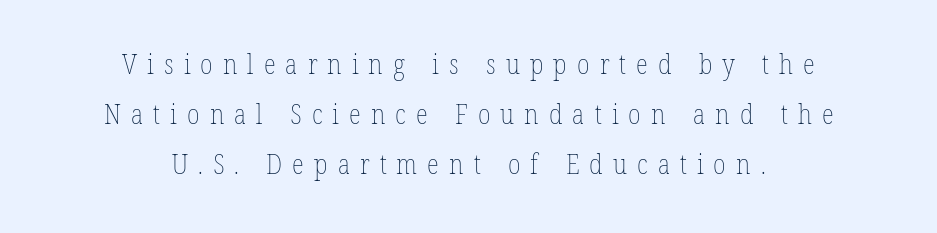
The lines are quadded center. Notice how the stems are strictly vertical — no italics here. The line texture is sparse and dotted thanks to wide tracking. The face used here is proportionally spaced, like ordinary book or web type. Lines of text with bare space underneath.
